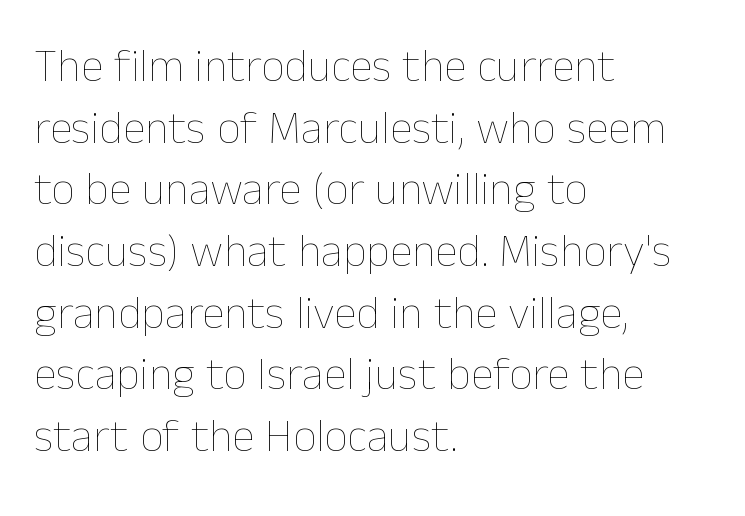
The image shows 46 px thin type, upright; set left-aligned, normal line spacing (1.34x), normal letter spacing, not underlined; low stroke contrast and a medium x-height.
